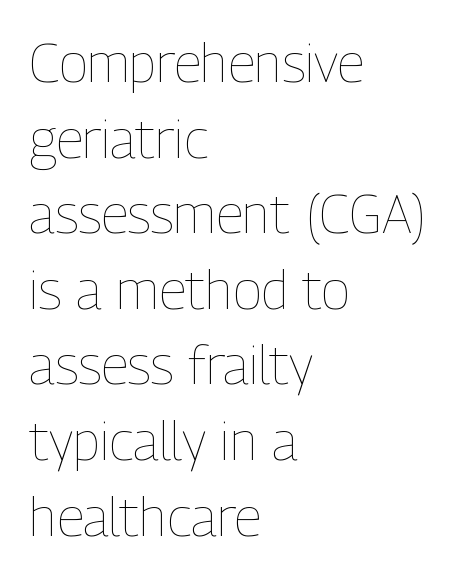
Character widths vary here, with narrow letters taking less room than wide ones. Beneath every word, the page is bare. Is this a heavy cut? Hardly; it is regular or lighter. Caption: multi-line text, flush left, ragged right. Characters remain perfectly vertical along every line. The leading is moderate, giving the passage an even texture.
